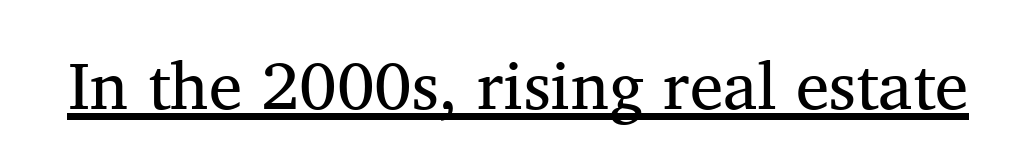
When letters stand straight like this, we call the style roman or upright. Looks like someone drew a line under every word here. Nobody touched the tracking dial on this one. The face used here is proportionally spaced, like ordinary book or web type.
